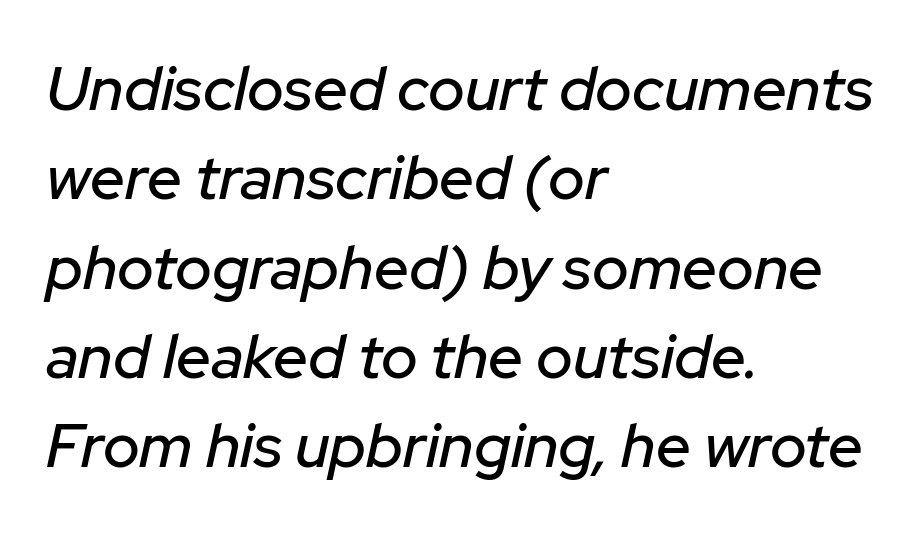
{"italic": "yes", "lean": "right", "slant_degrees": 12, "width": "normal", "stroke_contrast": "low", "x_height": "medium", "monospaced": "no", "underline": "no", "align": "left", "line_spacing": "normal", "line_spacing_ratio": 1.44, "letter_spacing": "normal", "letter_spacing_em": 0.0, "glyph_px": 62}
